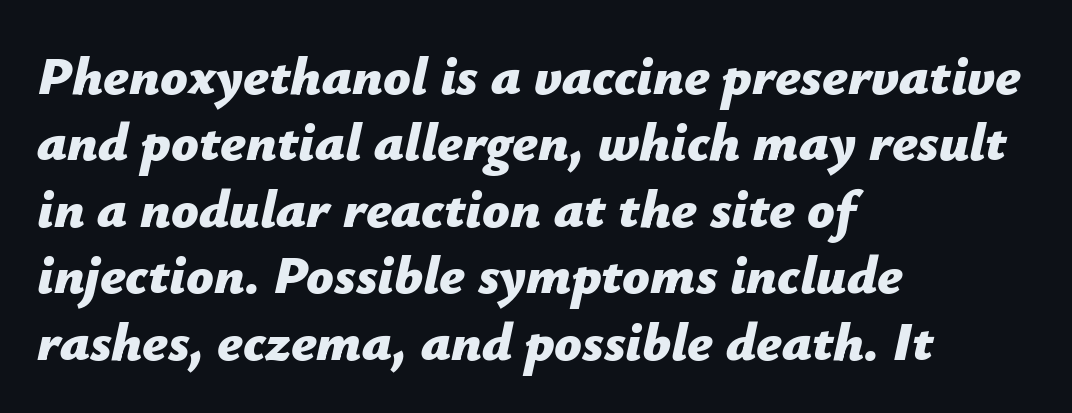
{"italic": "yes", "lean": "right", "slant_degrees": 12, "bold": "yes", "weight": "bold", "width": "normal", "stroke_contrast": "low", "x_height": "medium", "monospaced": "no", "underline": "no", "align": "left", "line_spacing_ratio": 1.23, "letter_spacing": "normal", "letter_spacing_em": 0.0, "glyph_px": 54}
